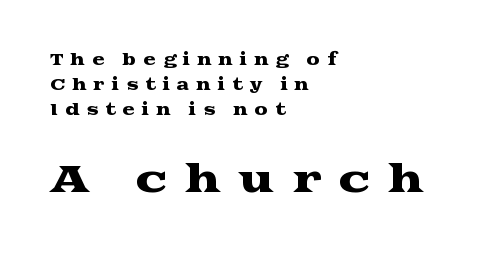
Q: Is the text italic (slanted)? A: No, it is upright.
Q: Is the typeface a serif or a sans-serif typeface? A: Serif.
Q: Is the text underlined? A: No.
Q: How is the paragraph aligned? A: Left-aligned.
Q: Is the spacing between letters normal or unusually wide? A: Unusually wide.
Q: Is the spacing between lines tight, normal or loose? A: Normal.
Q: Which block of text is set in a larger size, the first (top) or the second (bottom)? A: The second (bottom) one.
Q: Width (condensed, normal, or wide)? A: Wide.
Q: Stroke contrast? A: Medium.
Q: x-height? A: Medium.
Q: Monospaced? A: No.
